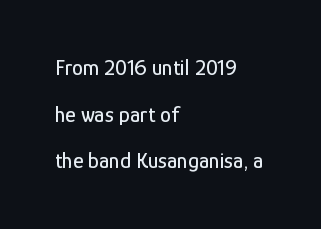
The image shows 22 px text type, upright; set left-aligned, loose line spacing (2.12x), normal letter spacing, not underlined.
